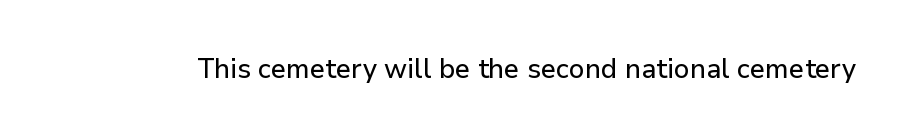
The image shows 27 px text type, upright; set normal letter spacing, not underlined.
